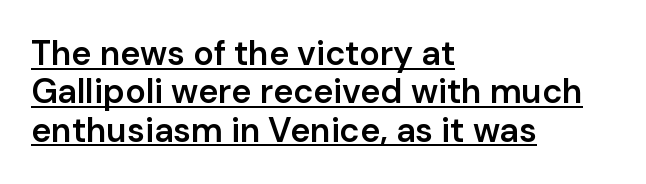
Q: Is the text bold? A: Semi-bold.
Q: Is the text italic (slanted)? A: No, it is upright.
Q: Is the typeface a serif or a sans-serif typeface? A: Sans-serif.
Q: Is the text underlined? A: Yes.
Q: How is the paragraph aligned? A: Left-aligned.
Q: Is the spacing between letters normal or unusually wide? A: Normal.
Q: Is the spacing between lines tight, normal or loose? A: Tight.
Q: Width (condensed, normal, or wide)? A: Normal.
Q: Stroke contrast? A: Low.
Q: x-height? A: Medium.
Q: Monospaced? A: No.
